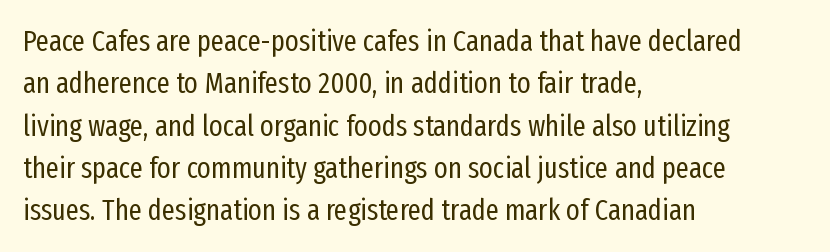
The image shows 29 px regular-weight, condensed sans-serif type, upright; set left-aligned, normal line spacing (1.46x), normal letter spacing, not underlined; low stroke contrast and a medium x-height.
